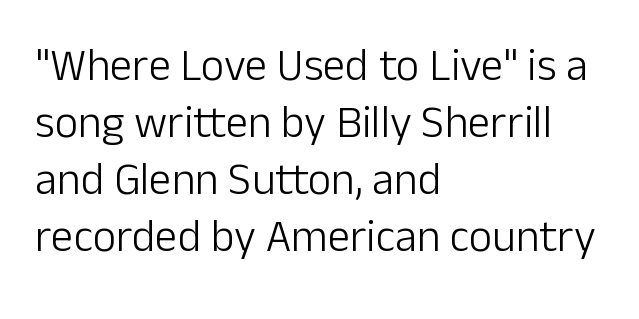
Q: Is the text bold? A: No.
Q: Is the text italic (slanted)? A: No, it is upright.
Q: Is the typeface a serif or a sans-serif typeface? A: Sans-serif.
Q: Is the text underlined? A: No.
Q: How is the paragraph aligned? A: Left-aligned.
Q: Is the spacing between letters normal or unusually wide? A: Normal.
Q: Is the spacing between lines tight, normal or loose? A: Normal.
Q: Width (condensed, normal, or wide)? A: Normal.
Q: Stroke contrast? A: Low.
Q: x-height? A: Medium.
Q: Monospaced? A: No.
